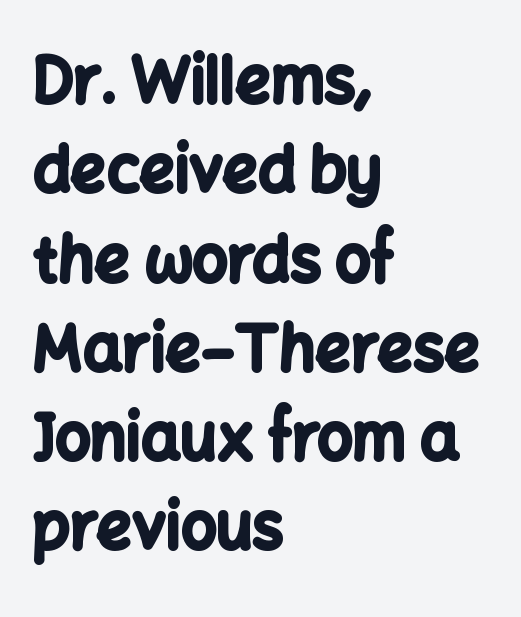
Each line starts at the same left margin while the right side varies. Students, observe: this is what conventionally led text looks like. The strokes are fattened all the way to bold. Words appear dense and cohesive because spacing is normal. The designer went with a sans here, leaving each stem footless. Check the space under the baseline: it is left empty.
